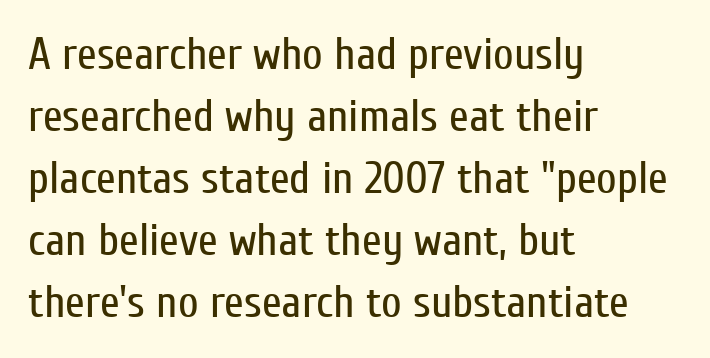
Q: Is the text bold? A: No.
Q: Is the text italic (slanted)? A: No, it is upright.
Q: Is the typeface a serif or a sans-serif typeface? A: Sans-serif.
Q: Is the text underlined? A: No.
Q: How is the paragraph aligned? A: Left-aligned.
Q: Is the spacing between letters normal or unusually wide? A: Normal.
Q: Is the spacing between lines tight, normal or loose? A: Normal.
Q: Width (condensed, normal, or wide)? A: Condensed.
Q: Stroke contrast? A: Low.
Q: x-height? A: Medium.
Q: Monospaced? A: No.
